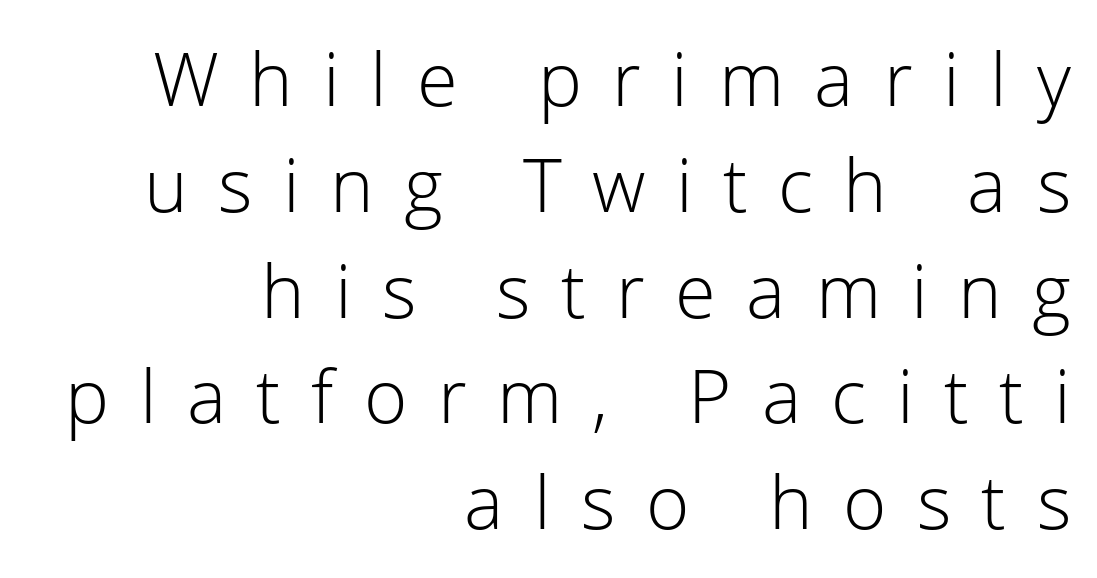
The image shows 74 px light sans-serif type, upright; set right-aligned, normal line spacing (1.43x), unusually wide letter spacing (+0.41 em), not underlined; low stroke contrast and a medium x-height.
